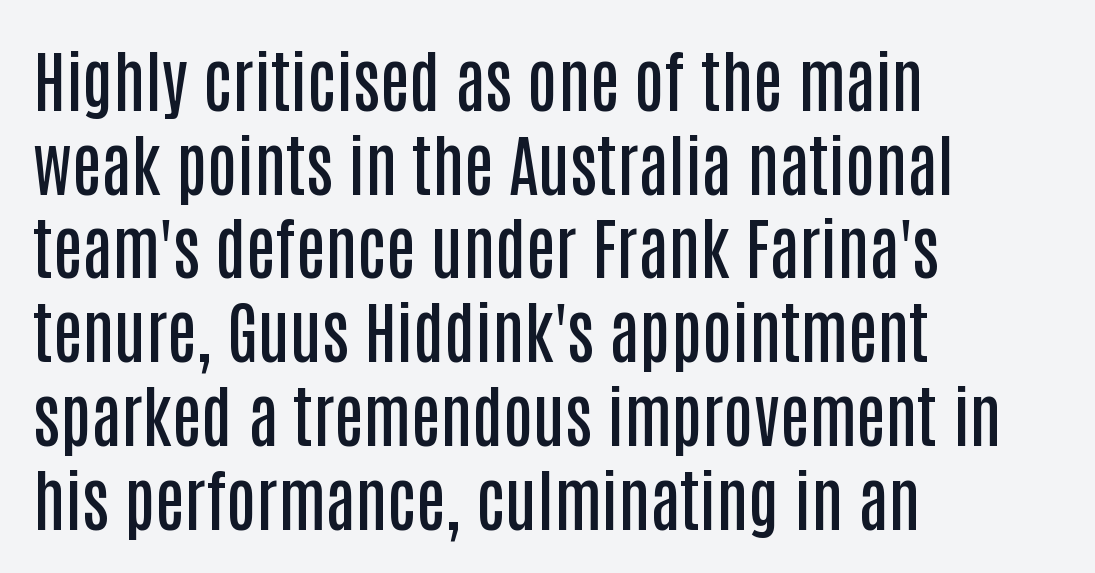
The image shows 67 px semibold, condensed sans-serif type, upright; set left-aligned, normal line spacing (1.25x), normal letter spacing, not underlined; low stroke contrast and a large x-height.
